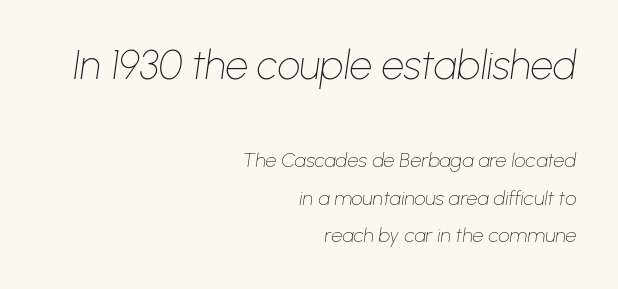
Q: Is the text bold? A: No.
Q: Is the text italic (slanted)? A: Yes, it leans right by about 8 degrees.
Q: Is the text underlined? A: No.
Q: How is the paragraph aligned? A: Right-aligned.
Q: Is the spacing between letters normal or unusually wide? A: Normal.
Q: Which block of text is set in a larger size, the first (top) or the second (bottom)? A: The first (top) one.
Q: Width (condensed, normal, or wide)? A: Normal.
Q: Stroke contrast? A: Low.
Q: x-height? A: Medium.
Q: Monospaced? A: No.
